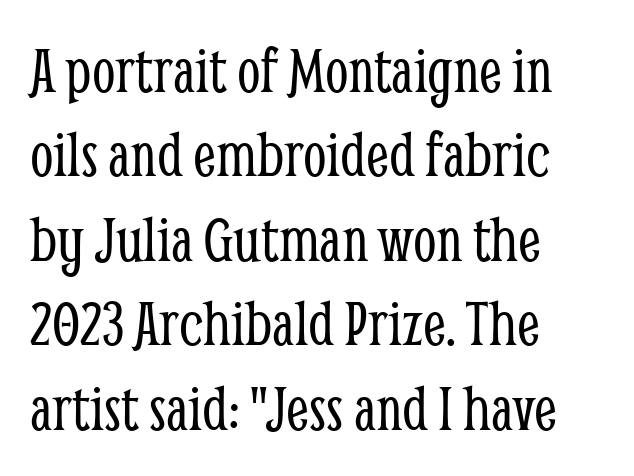
{"serif": "yes", "italic": "no", "bold": "no", "weight": "light", "width": "condensed", "stroke_contrast": "low", "x_height": "medium", "monospaced": "no", "underline": "no", "align": "left", "line_spacing": "normal", "line_spacing_ratio": 1.26, "letter_spacing": "normal", "letter_spacing_em": 0.0, "glyph_px": 67}
